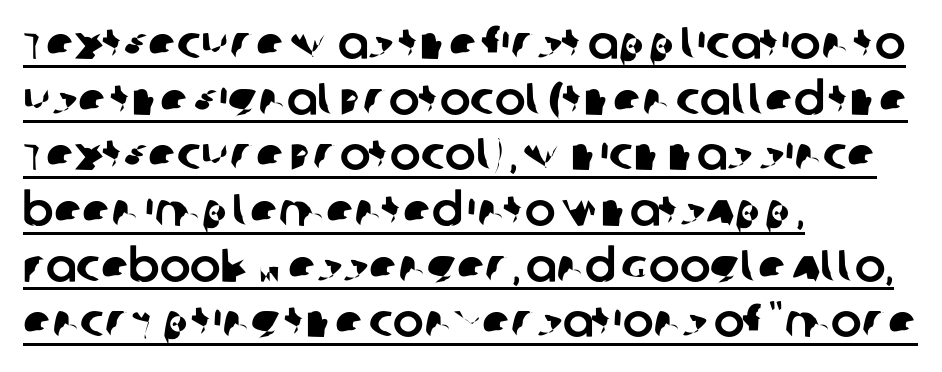
The image shows 46 px sans-serif type; set left-aligned, line spacing 1.21x, normal letter spacing, underlined; low stroke contrast and a large x-height.
